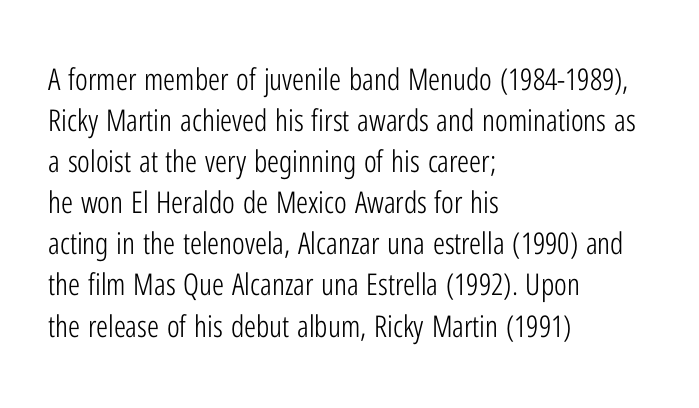
{"serif": "no", "italic": "no", "bold": "no", "weight": "light", "width": "condensed", "stroke_contrast": "low", "x_height": "medium", "monospaced": "no", "underline": "no", "align": "left", "line_spacing": "normal", "line_spacing_ratio": 1.37, "letter_spacing": "normal", "letter_spacing_em": 0.0, "glyph_px": 30}
